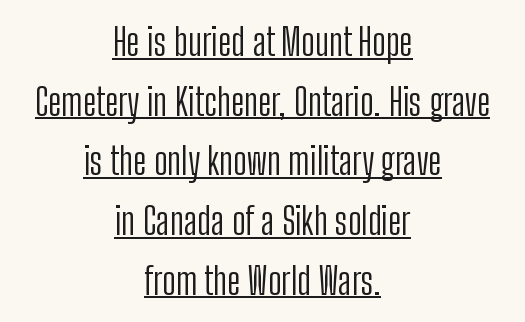
Q: Is the text bold? A: No.
Q: Is the text italic (slanted)? A: No, it is upright.
Q: Is the typeface a serif or a sans-serif typeface? A: Sans-serif.
Q: Is the text underlined? A: Yes.
Q: How is the paragraph aligned? A: Centered.
Q: Is the spacing between letters normal or unusually wide? A: Normal.
Q: Is the spacing between lines tight, normal or loose? A: Normal.
Q: Width (condensed, normal, or wide)? A: Condensed.
Q: Stroke contrast? A: Low.
Q: x-height? A: Medium.
Q: Monospaced? A: No.
